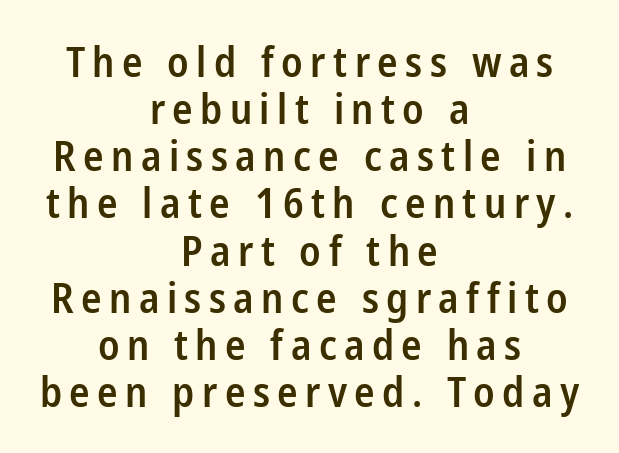
{"serif": "no", "italic": "no", "bold": "semi", "weight": "semibold", "width": "condensed", "stroke_contrast": "low", "x_height": "medium", "monospaced": "no", "underline": "no", "align": "center", "line_spacing": "tight", "line_spacing_ratio": 1.15, "glyph_px": 41}
